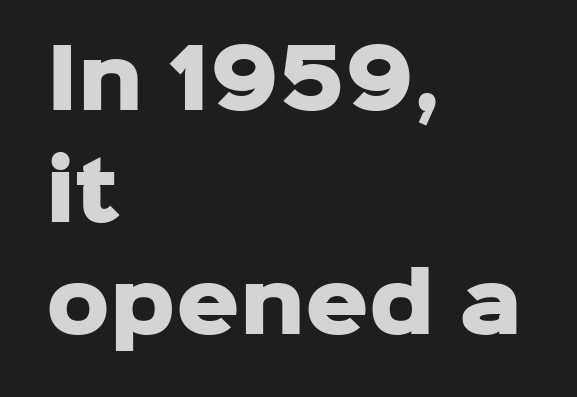
The image shows 79 px heavy sans-serif type, upright; set left-aligned, normal line spacing (1.42x), normal letter spacing, not underlined; low stroke contrast and a medium x-height.
